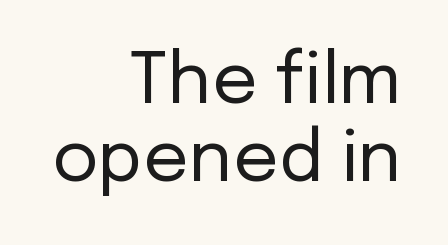
Think of a printed novel: that variable character pitch is what you see here. This sample uses plain, unmodified letter spacing. The face looks like a standard text weight, possibly lighter. Layout note: lines flush right. Type without underlining.
